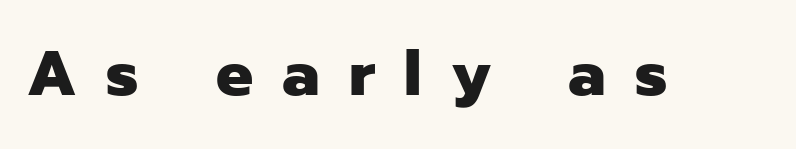
The designer went with a sans here, leaving each stem footless. Anything drawn beneath the words? Only blank space. The face used here is proportionally spaced, like ordinary book or web type. The typesetting leans heavy: a genuine bold. In terms of letterspacing, this is a distinctly airy, spread setting. The lettering holds an erect, upright posture throughout.
